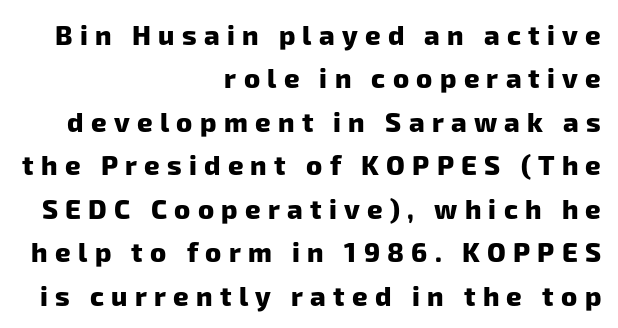
The image shows 27 px bold type; set right-aligned, normal line spacing (1.61x), unusually wide letter spacing (+0.27 em), not underlined.
